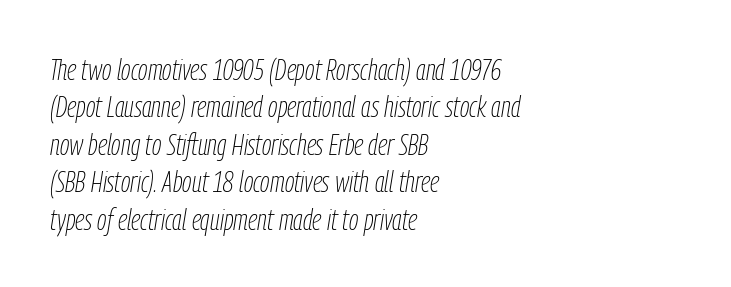
Q: Is the text bold? A: No.
Q: Is the text italic (slanted)? A: Yes, it leans right by about 9 degrees.
Q: Is the text underlined? A: No.
Q: How is the paragraph aligned? A: Left-aligned.
Q: Is the spacing between letters normal or unusually wide? A: Normal.
Q: Is the spacing between lines tight, normal or loose? A: Normal.
Q: Width (condensed, normal, or wide)? A: Condensed.
Q: Stroke contrast? A: Low.
Q: x-height? A: Medium.
Q: Monospaced? A: No.
